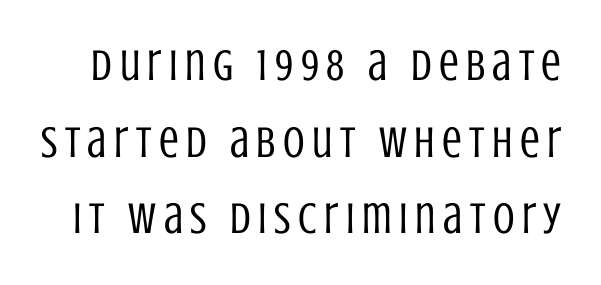
{"serif": "no", "italic": "no", "bold": "no", "weight": "regular", "width": "condensed", "stroke_contrast": "low", "x_height": "large", "monospaced": "no", "underline": "no", "line_spacing_ratio": 1.74, "glyph_px": 44}
